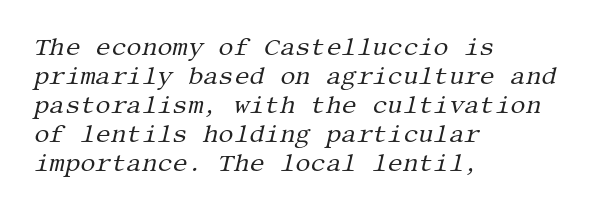
Q: Is the text bold? A: No.
Q: Is the text italic (slanted)? A: Yes, it leans right by about 13 degrees.
Q: Is the text underlined? A: No.
Q: How is the paragraph aligned? A: Left-aligned.
Q: Is the spacing between letters normal or unusually wide? A: Normal.
